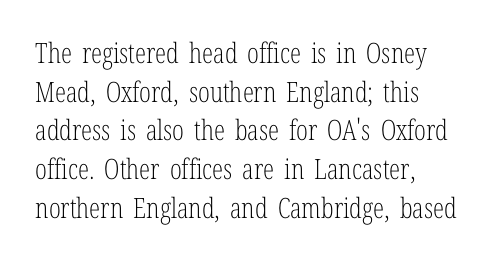
Q: Is the text bold? A: No.
Q: Is the text italic (slanted)? A: No, it is upright.
Q: Is the typeface a serif or a sans-serif typeface? A: Serif.
Q: Is the text underlined? A: No.
Q: How is the paragraph aligned? A: Left-aligned.
Q: Is the spacing between letters normal or unusually wide? A: Normal.
Q: Is the spacing between lines tight, normal or loose? A: Normal.
Q: Width (condensed, normal, or wide)? A: Condensed.
Q: Stroke contrast? A: Low.
Q: x-height? A: Medium.
Q: Monospaced? A: No.
